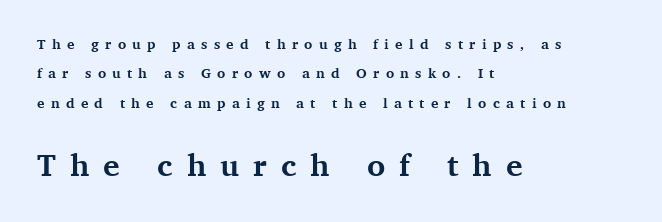
The image shows 31 px bold serif type, upright; set left-aligned, loose line spacing (2.1x), unusually wide letter spacing (+0.45 em), not underlined; the second (bottom) block is 2.21x larger; medium stroke contrast and a medium x-height.
